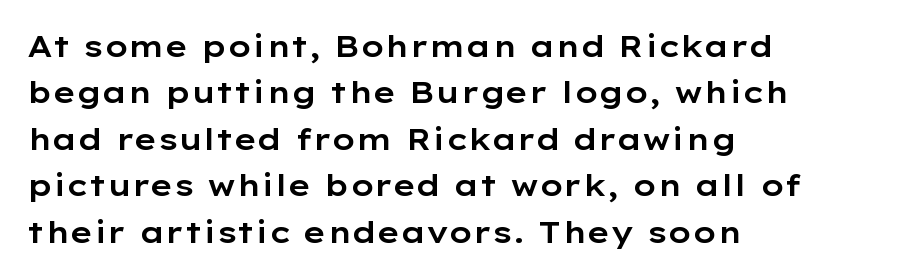
Q: Is the text italic (slanted)? A: No, it is upright.
Q: Is the typeface a serif or a sans-serif typeface? A: Sans-serif.
Q: Is the text underlined? A: No.
Q: How is the paragraph aligned? A: Left-aligned.
Q: Is the spacing between letters normal or unusually wide? A: Normal.
Q: Is the spacing between lines tight, normal or loose? A: Normal.
Q: Width (condensed, normal, or wide)? A: Wide.
Q: Stroke contrast? A: Low.
Q: x-height? A: Medium.
Q: Monospaced? A: No.
